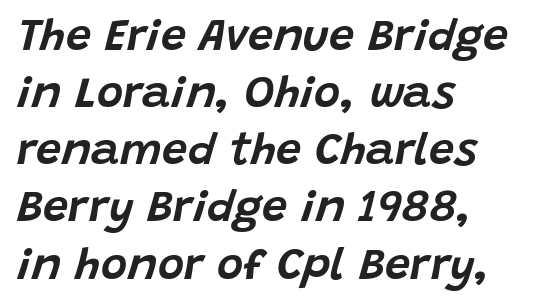
{"italic": "yes", "lean": "right", "slant_degrees": 15, "width": "normal", "stroke_contrast": "low", "x_height": "large", "monospaced": "no", "underline": "no", "align": "left", "line_spacing": "normal", "line_spacing_ratio": 1.27, "letter_spacing": "normal", "letter_spacing_em": 0.0, "glyph_px": 45}
